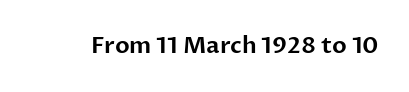
The image shows 23 px text type, upright; set normal letter spacing, not underlined.
